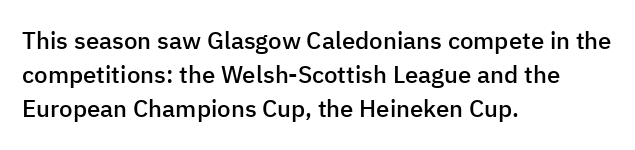
Bold? Not quite — semibold, heavier than regular but stopping short. Caption: standard tracking, unaltered. The setting favours the left margin, as ordinary paragraphs usually do. Leading matches the norm, producing a regular column. If you drew a line through each stem, it would be perfectly vertical. Bare-footed words on every line.
